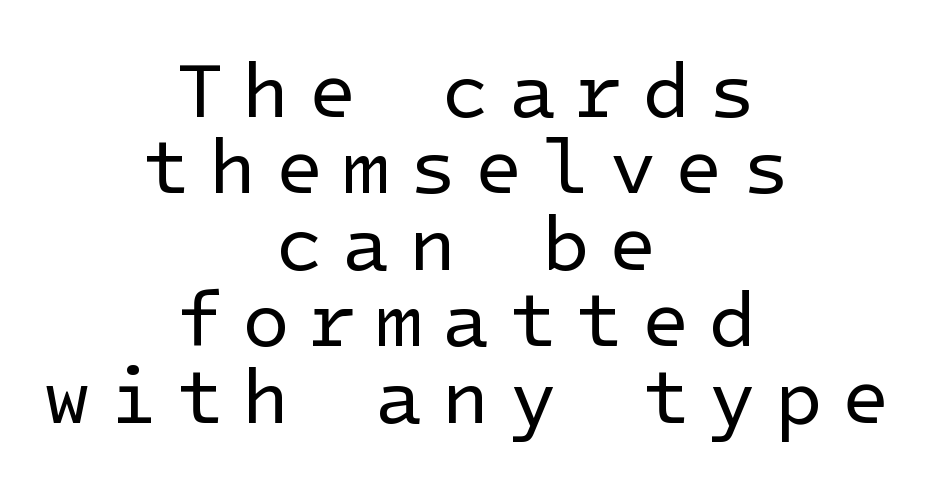
The image shows 78 px regular-weight sans-serif type, upright; set centered, tight line spacing (0.98x), unusually wide letter spacing (+0.24 em), not underlined; low stroke contrast and a medium x-height.
